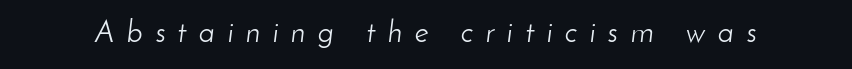
The image shows 30 px light type, italic (leaning right); set unusually wide letter spacing (+0.42 em), not underlined; low stroke contrast and a small x-height.
